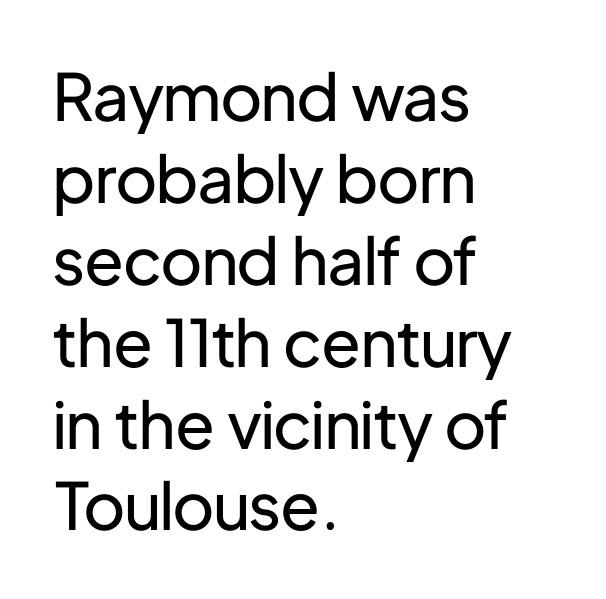
The image shows 65 px regular-weight sans-serif type, upright; set left-aligned, normal line spacing (1.26x), normal letter spacing, not underlined; low stroke contrast and a medium x-height.
